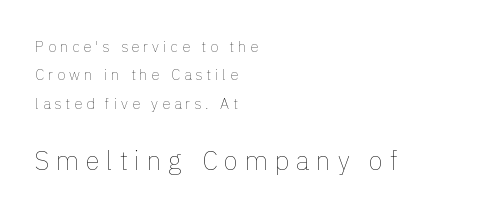
{"italic": "no", "bold": "no", "underline": "no", "align": "left", "line_spacing": "loose", "line_spacing_ratio": 1.9, "letter_spacing": "wide", "letter_spacing_em": 0.26, "larger_block": "second", "size_ratio": 1.73, "glyph_px": 26}
